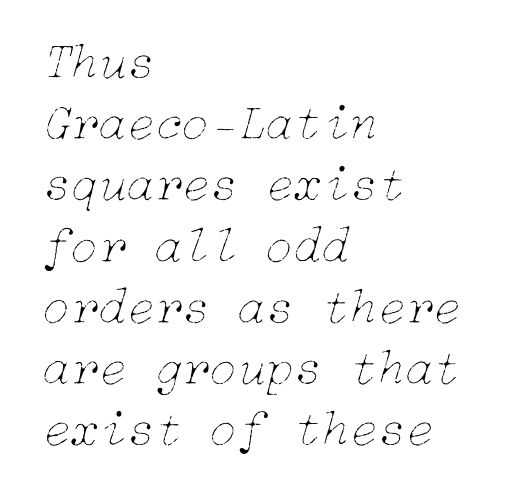
The image shows 51 px thin type, italic (leaning right); set left-aligned, line spacing 1.2x, normal letter spacing, not underlined; low stroke contrast and a medium x-height.
